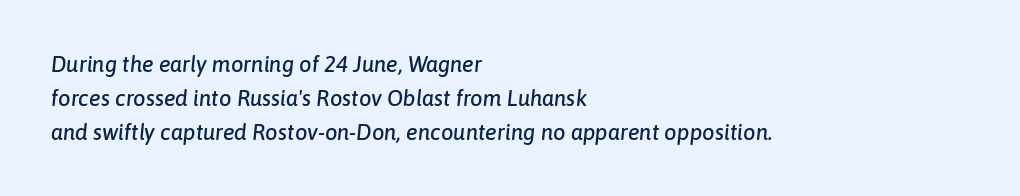
{"italic": "yes", "lean": "right", "slant_degrees": 6, "underline": "no", "align": "left", "line_spacing": "normal", "line_spacing_ratio": 1.54, "letter_spacing": "normal", "letter_spacing_em": 0.0, "glyph_px": 22}
